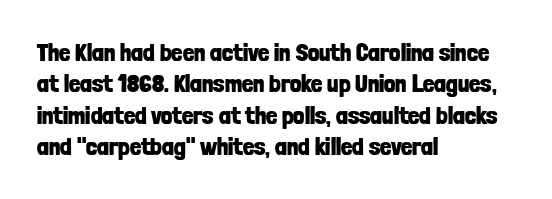
{"italic": "no", "bold": "yes", "underline": "no", "align": "left", "line_spacing": "normal", "line_spacing_ratio": 1.26, "letter_spacing": "normal", "letter_spacing_em": 0.0, "glyph_px": 25}
